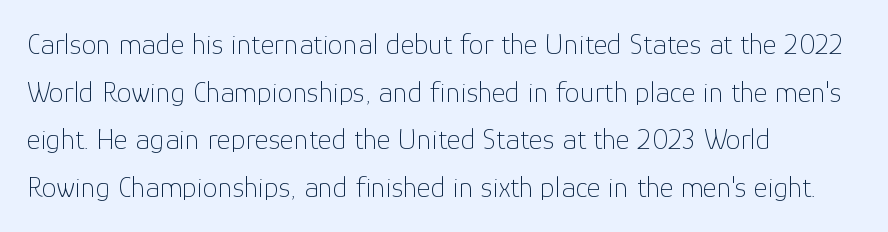
These lines keep a tight, regular rhythm from letter to letter. Every row of glyphs begins at an identical x-position on the left. This is the regular roman posture of the typeface. The line-height multiplier appears to be the usual default. The words here are not underlined. Weight: in the light-to-regular range.
